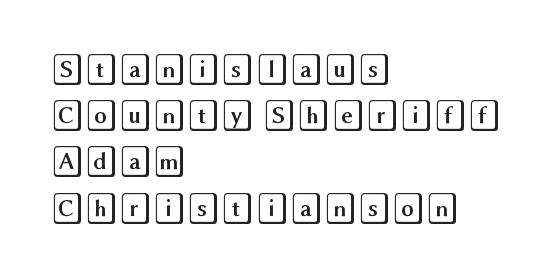
Q: Is the text italic (slanted)? A: No, it is upright.
Q: Is the text underlined? A: No.
Q: How is the paragraph aligned? A: Left-aligned.
Q: Is the spacing between letters normal or unusually wide? A: Normal.
Q: Is the spacing between lines tight, normal or loose? A: Normal.
Q: Width (condensed, normal, or wide)? A: Wide.
Q: x-height? A: Large.
